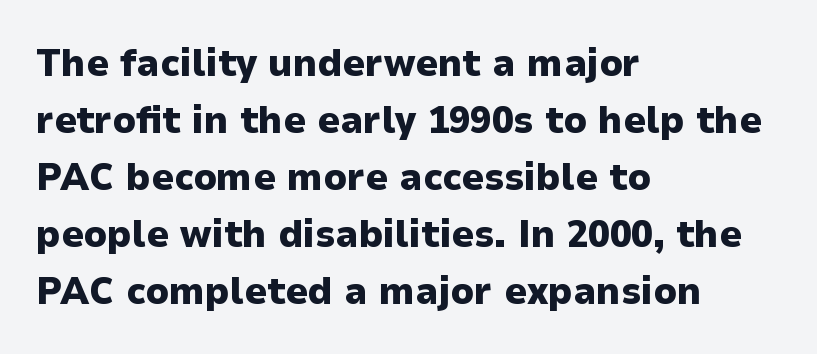
A normal amount of white space separates one row of letters from the next. Lines of text with bare space underneath. The passage shown is typeset with a sans-serif family. Letter spacing: default. A classic flush-left, rag-right setting is used for this passage. Every stem runs plumb, perpendicular to the baseline.
